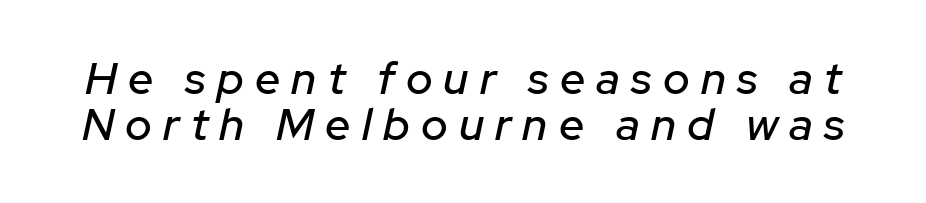
{"italic": "yes", "lean": "right", "slant_degrees": 12, "width": "normal", "stroke_contrast": "low", "x_height": "medium", "monospaced": "no", "underline": "no", "line_spacing": "tight", "line_spacing_ratio": 1.03, "letter_spacing": "wide", "letter_spacing_em": 0.25, "glyph_px": 45}
